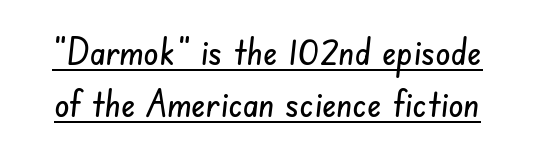
{"serif": "no", "width": "condensed", "stroke_contrast": "low", "x_height": "small", "monospaced": "no", "underline": "yes", "line_spacing": "normal", "line_spacing_ratio": 1.38, "letter_spacing": "normal", "letter_spacing_em": 0.0, "glyph_px": 38}
